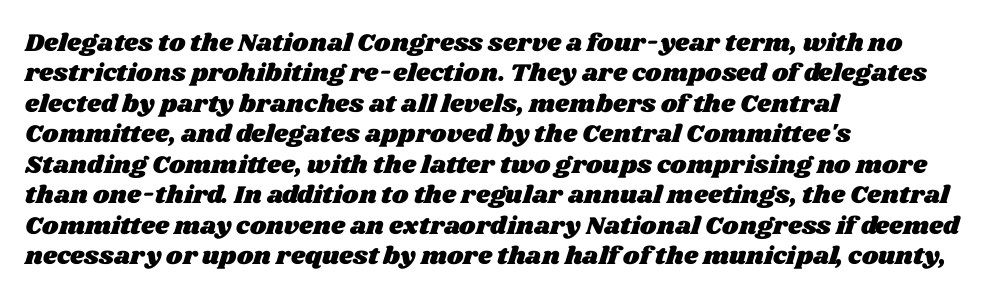
Caption: standard tracking, unaltered. Layout note: lines flush left. Beneath every word, the page is bare.
